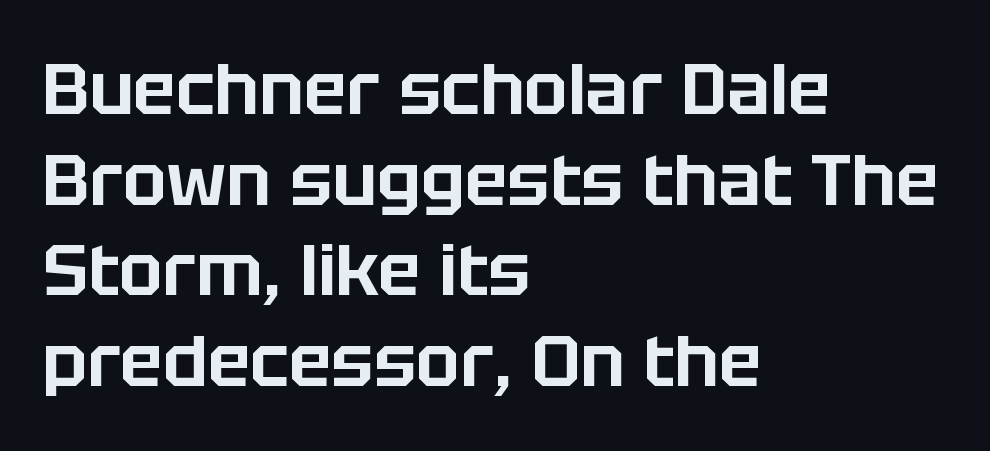
The image shows 72 px sans-serif type, upright; set left-aligned, normal line spacing (1.26x), normal letter spacing, not underlined; low stroke contrast and a large x-height.
